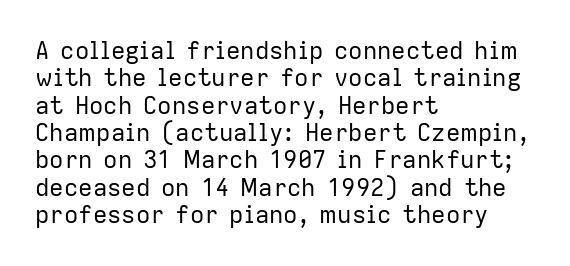
Q: Is the text bold? A: No.
Q: Is the text italic (slanted)? A: No, it is upright.
Q: Is the text underlined? A: No.
Q: How is the paragraph aligned? A: Left-aligned.
Q: Is the spacing between letters normal or unusually wide? A: Normal.
Q: Is the spacing between lines tight, normal or loose? A: Tight.
